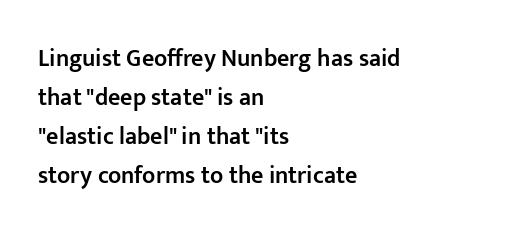
{"italic": "no", "bold": "semi", "underline": "no", "align": "left", "line_spacing": "normal", "line_spacing_ratio": 1.63, "letter_spacing": "normal", "letter_spacing_em": 0.0, "glyph_px": 24}
